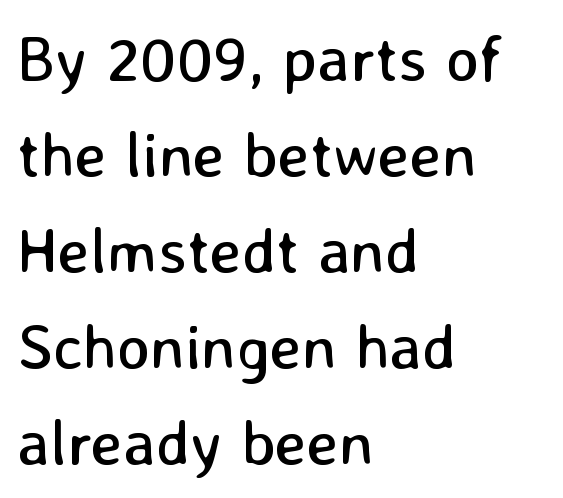
The typesetter chose a ragged-right arrangement here. Spacing verdict: proportional, widths tailored to each character. Font category for this specimen: sans-serif. Whoever set this chose a conventional vertical rhythm. Nothing unusual about the tracking: characters are spaced as the font intends.
